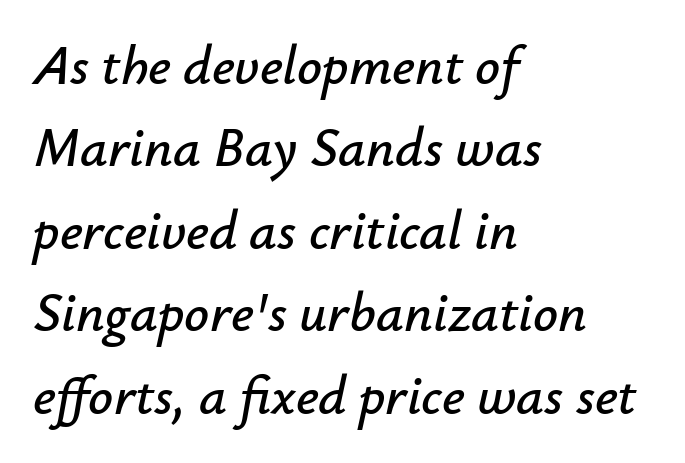
{"italic": "yes", "lean": "right", "slant_degrees": 12, "width": "normal", "stroke_contrast": "low", "x_height": "small", "monospaced": "no", "underline": "no", "align": "left", "line_spacing": "normal", "line_spacing_ratio": 1.5, "letter_spacing": "normal", "letter_spacing_em": 0.0, "glyph_px": 55}
